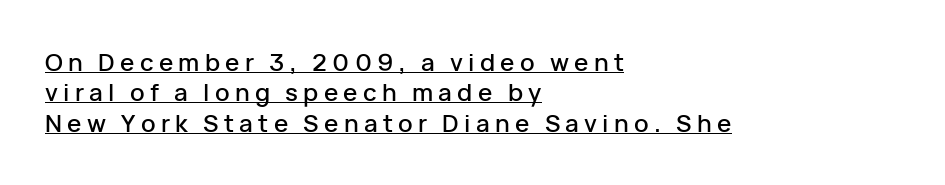
{"italic": "no", "underline": "yes", "align": "left", "line_spacing": "normal", "line_spacing_ratio": 1.27, "letter_spacing": "wide", "letter_spacing_em": 0.22, "glyph_px": 24}
